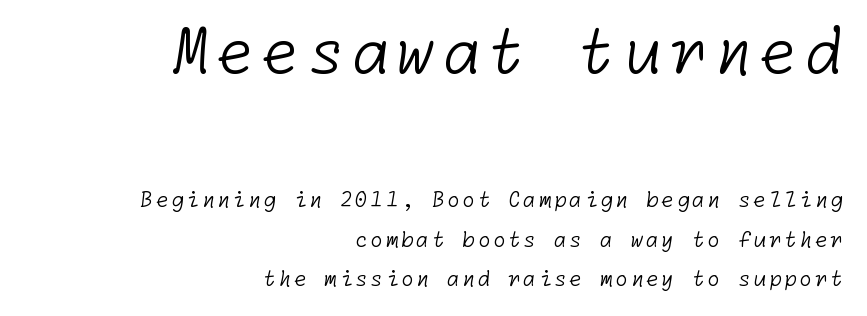
{"serif": "no", "bold": "no", "weight": "light", "width": "normal", "stroke_contrast": "low", "x_height": "medium", "underline": "no", "align": "right", "line_spacing_ratio": 1.88, "larger_block": "first", "size_ratio": 2.95, "glyph_px": 62}
